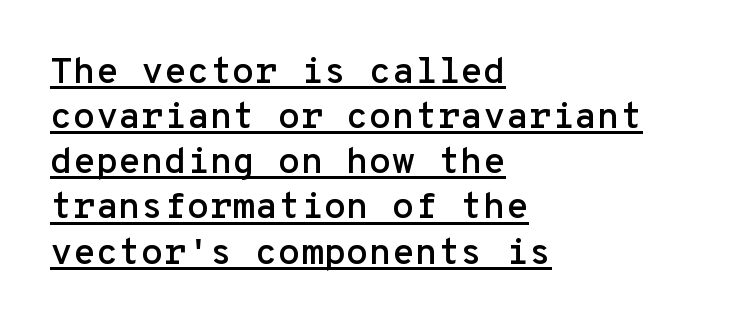
{"serif": "no", "italic": "no", "width": "normal", "stroke_contrast": "low", "x_height": "medium", "monospaced": "yes", "underline": "yes", "align": "left", "line_spacing_ratio": 1.22, "letter_spacing": "normal", "letter_spacing_em": 0.0, "glyph_px": 37}
